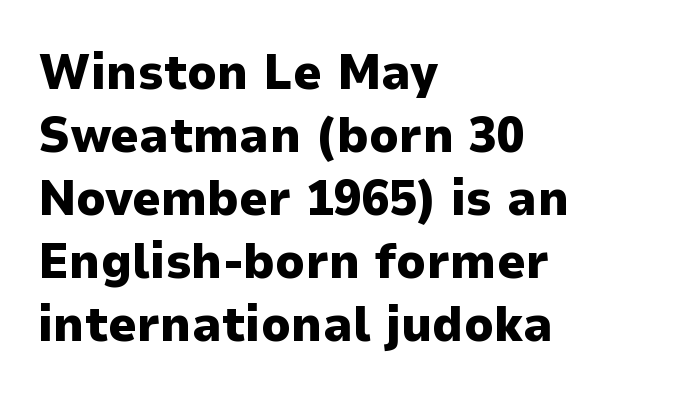
Q: Is the text bold? A: Yes.
Q: Is the text italic (slanted)? A: No, it is upright.
Q: Is the typeface a serif or a sans-serif typeface? A: Sans-serif.
Q: Is the text underlined? A: No.
Q: How is the paragraph aligned? A: Left-aligned.
Q: Is the spacing between letters normal or unusually wide? A: Normal.
Q: Is the spacing between lines tight, normal or loose? A: Normal.
Q: Width (condensed, normal, or wide)? A: Normal.
Q: Stroke contrast? A: Low.
Q: x-height? A: Medium.
Q: Monospaced? A: No.
